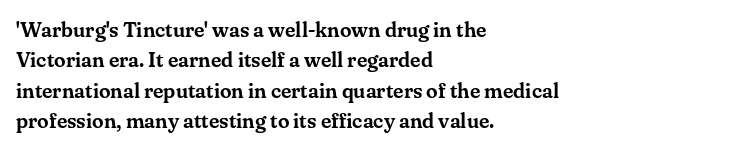
Q: Is the text italic (slanted)? A: No, it is upright.
Q: Is the text underlined? A: No.
Q: How is the paragraph aligned? A: Left-aligned.
Q: Is the spacing between letters normal or unusually wide? A: Normal.
Q: Is the spacing between lines tight, normal or loose? A: Normal.
